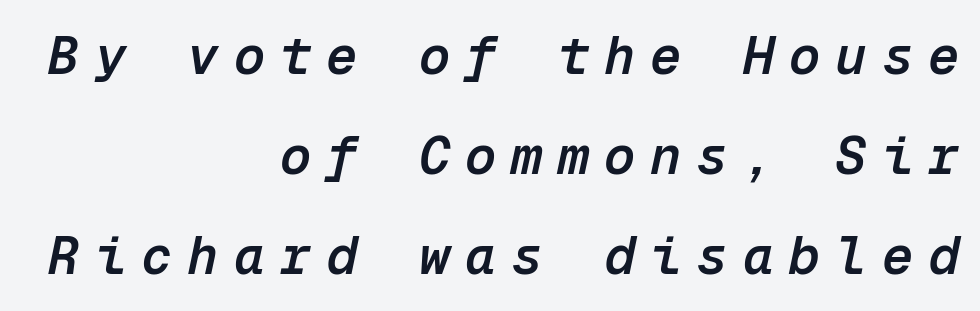
Q: Is the text bold? A: Semi-bold.
Q: Is the text italic (slanted)? A: Yes, it leans right by about 12 degrees.
Q: Is the text underlined? A: No.
Q: How is the paragraph aligned? A: Right-aligned.
Q: Is the spacing between letters normal or unusually wide? A: Unusually wide.
Q: Is the spacing between lines tight, normal or loose? A: Loose.
Q: Width (condensed, normal, or wide)? A: Normal.
Q: Stroke contrast? A: Low.
Q: x-height? A: Medium.
Q: Monospaced? A: Yes.
